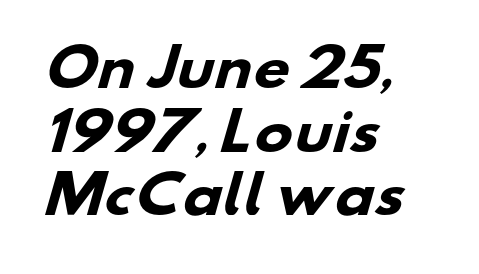
{"serif": "no", "bold": "yes", "weight": "heavy", "width": "wide", "stroke_contrast": "low", "x_height": "small", "monospaced": "no", "underline": "no", "align": "left", "line_spacing": "normal", "line_spacing_ratio": 1.25, "letter_spacing": "normal", "letter_spacing_em": 0.0, "glyph_px": 51}
